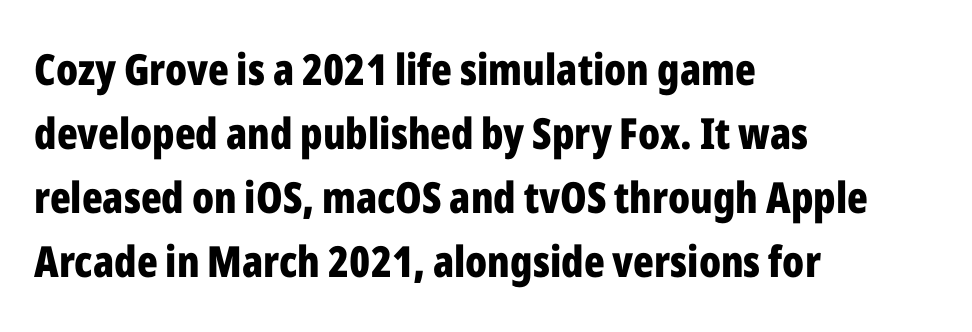
Q: Is the text bold? A: Yes.
Q: Is the text italic (slanted)? A: No, it is upright.
Q: Is the typeface a serif or a sans-serif typeface? A: Sans-serif.
Q: Is the text underlined? A: No.
Q: How is the paragraph aligned? A: Left-aligned.
Q: Is the spacing between letters normal or unusually wide? A: Normal.
Q: Is the spacing between lines tight, normal or loose? A: Normal.
Q: Width (condensed, normal, or wide)? A: Condensed.
Q: Stroke contrast? A: Low.
Q: x-height? A: Medium.
Q: Monospaced? A: No.
